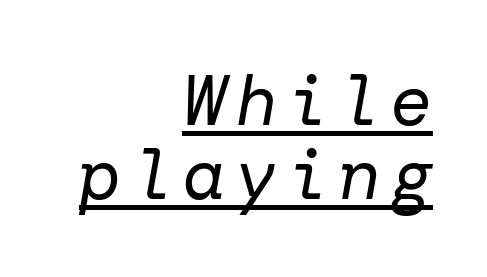
This rendering features underlined lettering. Is the stroke heavy? The answer is a plain regular-or-lighter. Yep, that's italic — everything's leaning. Cramped leading.
